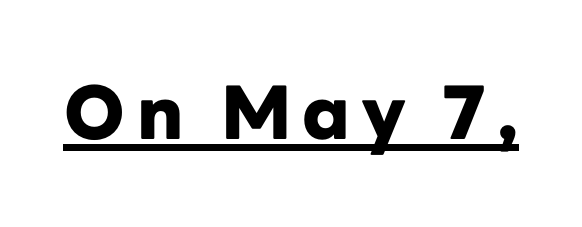
{"serif": "no", "italic": "no", "bold": "yes", "weight": "heavy", "width": "normal", "stroke_contrast": "low", "x_height": "medium", "monospaced": "no", "underline": "yes", "glyph_px": 73}
